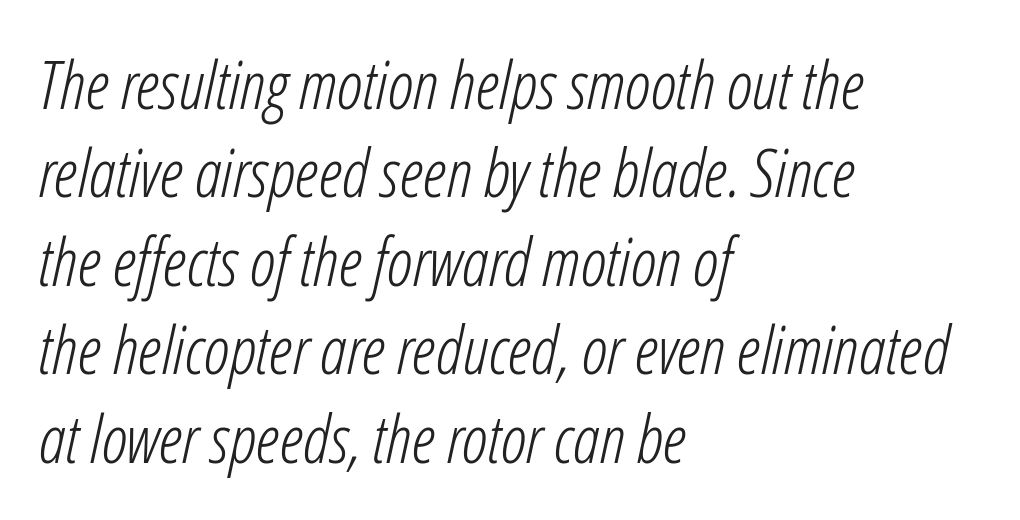
Q: Is the text bold? A: No.
Q: Is the text italic (slanted)? A: Yes, it leans right by about 12 degrees.
Q: Is the text underlined? A: No.
Q: How is the paragraph aligned? A: Left-aligned.
Q: Is the spacing between letters normal or unusually wide? A: Normal.
Q: Is the spacing between lines tight, normal or loose? A: Normal.
Q: Width (condensed, normal, or wide)? A: Condensed.
Q: Stroke contrast? A: Low.
Q: x-height? A: Medium.
Q: Monospaced? A: No.
